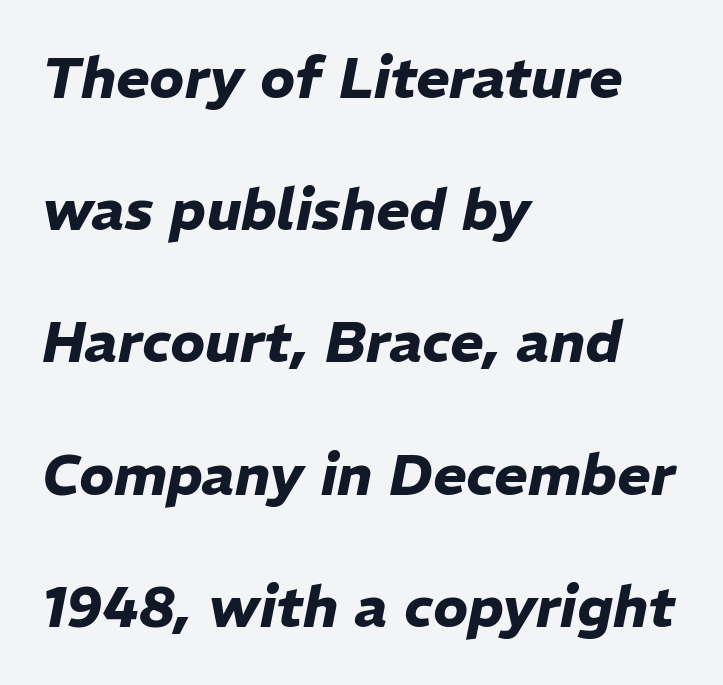
Q: Is the text bold? A: Yes.
Q: Is the text italic (slanted)? A: Yes, it leans right by about 11 degrees.
Q: Is the text underlined? A: No.
Q: How is the paragraph aligned? A: Left-aligned.
Q: Is the spacing between letters normal or unusually wide? A: Normal.
Q: Is the spacing between lines tight, normal or loose? A: Loose.
Q: Width (condensed, normal, or wide)? A: Normal.
Q: Stroke contrast? A: Low.
Q: x-height? A: Medium.
Q: Monospaced? A: No.
